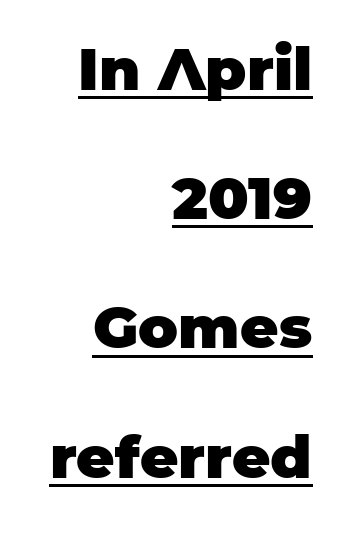
{"serif": "no", "italic": "no", "bold": "yes", "weight": "heavy", "width": "normal", "stroke_contrast": "low", "x_height": "large", "monospaced": "no", "underline": "yes", "align": "right", "line_spacing": "loose", "line_spacing_ratio": 2.19, "letter_spacing": "normal", "letter_spacing_em": 0.0, "glyph_px": 59}
